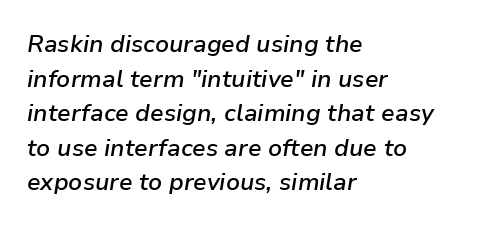
The image shows 24 px text type, italic (leaning right); set left-aligned, normal line spacing (1.44x), normal letter spacing, not underlined.
